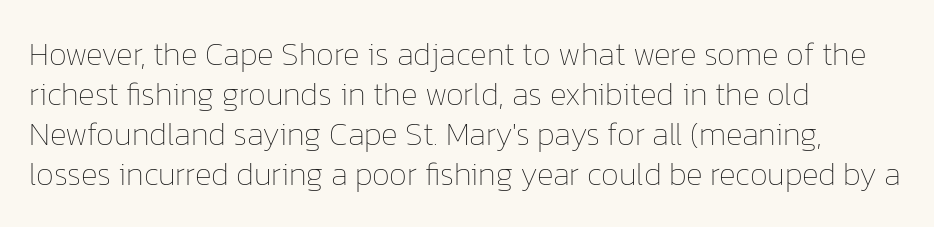
{"italic": "no", "bold": "no", "weight": "thin", "width": "normal", "stroke_contrast": "low", "x_height": "medium", "monospaced": "no", "underline": "no", "align": "left", "line_spacing": "normal", "line_spacing_ratio": 1.25, "letter_spacing": "normal", "letter_spacing_em": 0.0, "glyph_px": 32}
